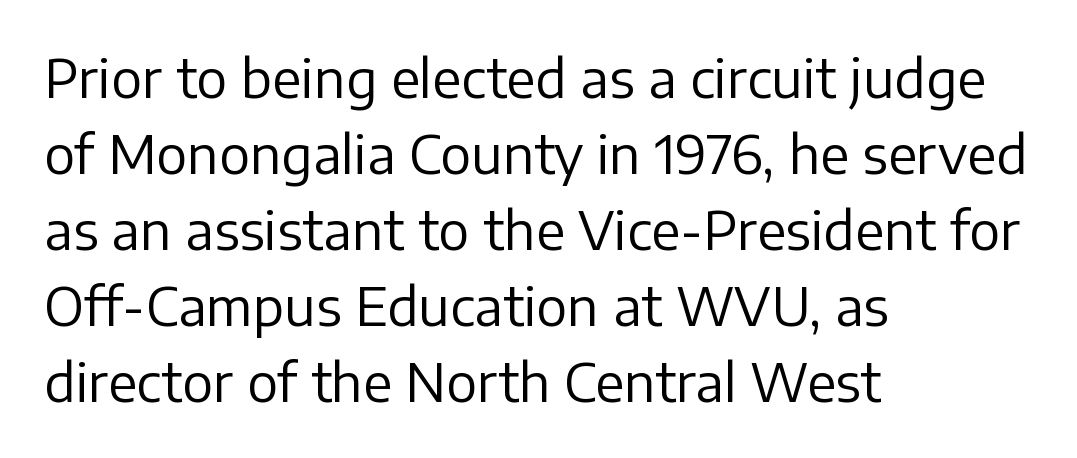
{"serif": "no", "italic": "no", "bold": "no", "weight": "regular", "width": "normal", "stroke_contrast": "low", "x_height": "medium", "monospaced": "no", "underline": "no", "align": "left", "line_spacing": "normal", "line_spacing_ratio": 1.46, "letter_spacing": "normal", "letter_spacing_em": 0.0, "glyph_px": 52}
